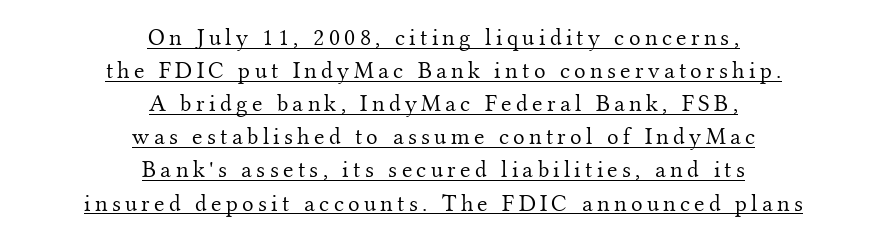
Q: Is the text bold? A: No.
Q: Is the text italic (slanted)? A: No, it is upright.
Q: Is the text underlined? A: Yes.
Q: How is the paragraph aligned? A: Centered.
Q: Is the spacing between lines tight, normal or loose? A: Normal.
